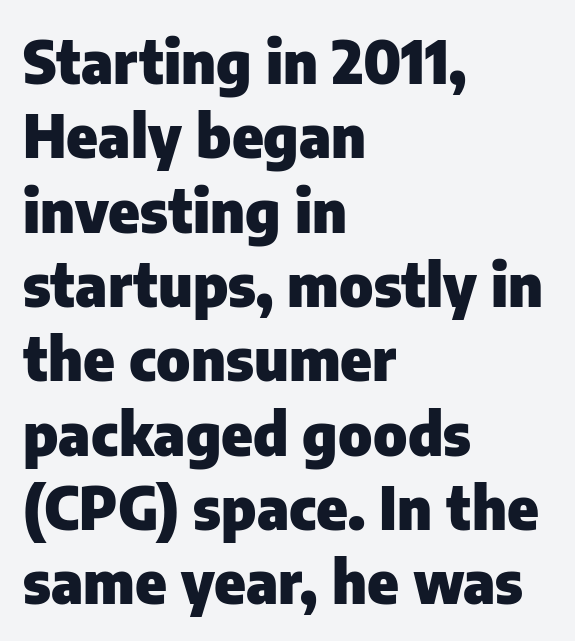
{"serif": "no", "italic": "no", "bold": "yes", "weight": "heavy", "width": "normal", "stroke_contrast": "low", "x_height": "medium", "monospaced": "no", "underline": "no", "align": "left", "line_spacing": "normal", "line_spacing_ratio": 1.26, "letter_spacing": "normal", "letter_spacing_em": 0.0, "glyph_px": 59}
